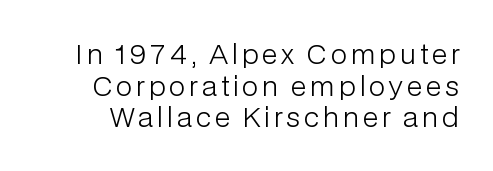
The image shows 27 px text type, upright; set line spacing 1.17x, not underlined.
